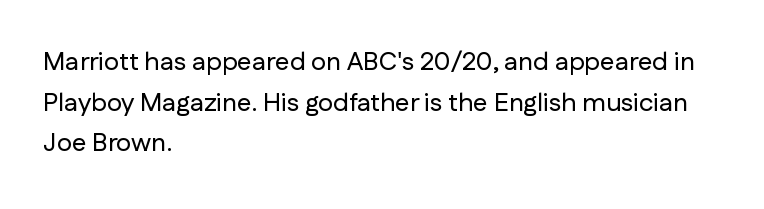
Q: Is the text italic (slanted)? A: No, it is upright.
Q: Is the text underlined? A: No.
Q: How is the paragraph aligned? A: Left-aligned.
Q: Is the spacing between letters normal or unusually wide? A: Normal.
Q: Is the spacing between lines tight, normal or loose? A: Normal.
